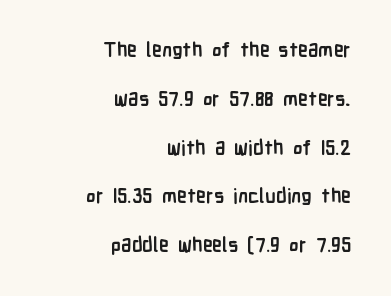
There is no visible air inserted between adjacent glyphs. This is the regular roman posture of the typeface. Its strokes are broad and dark, the hallmark of bold type. Where is the straight margin? On the right. Summary of vertical rhythm: relaxed, with wide interline spacing. The passage shown is not underscored anywhere.
